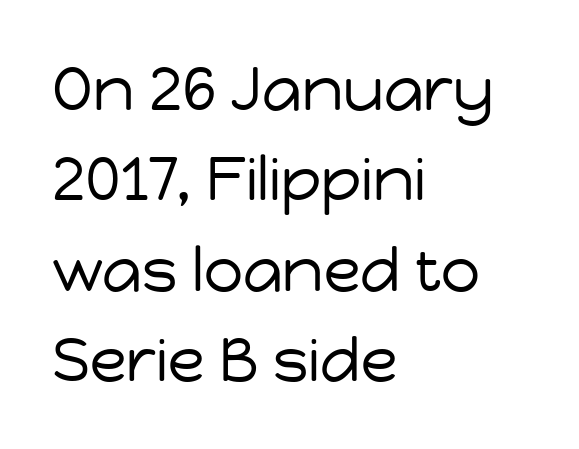
The ragged edge is on the right, which tells us the setting is flush left. The passage shown is typeset with a sans-serif family. Proportional: the letters do not fall into vertical columns. Here the glyphs are tracked normally, forming tight word shapes. The face looks like a standard text weight, possibly lighter. Italic: no, the glyphs are upright roman.
